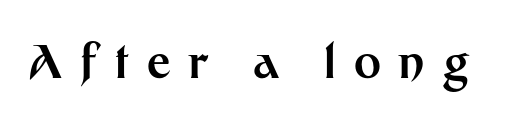
{"serif": "no", "italic": "no", "bold": "yes", "weight": "bold", "width": "normal", "stroke_contrast": "medium", "x_height": "medium", "monospaced": "no", "underline": "no", "letter_spacing": "wide", "letter_spacing_em": 0.38, "glyph_px": 46}
